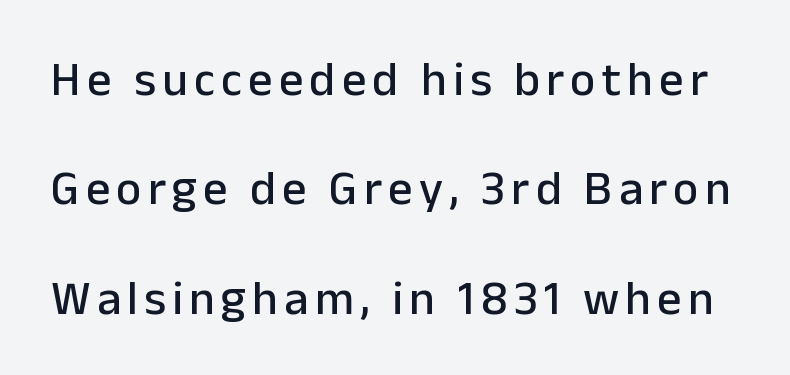
The image shows 48 px sans-serif type, upright; set loose line spacing (2.28x), not underlined; low stroke contrast and a medium x-height.
